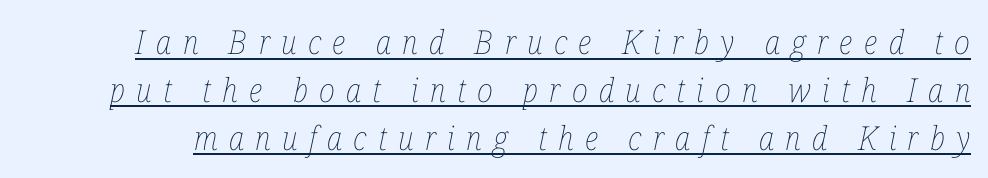
Q: Is the text bold? A: No.
Q: Is the text italic (slanted)? A: Yes, it leans right by about 12 degrees.
Q: Is the text underlined? A: Yes.
Q: Is the spacing between letters normal or unusually wide? A: Unusually wide.
Q: Is the spacing between lines tight, normal or loose? A: Normal.
Q: Width (condensed, normal, or wide)? A: Condensed.
Q: Stroke contrast? A: Low.
Q: x-height? A: Medium.
Q: Monospaced? A: No.
